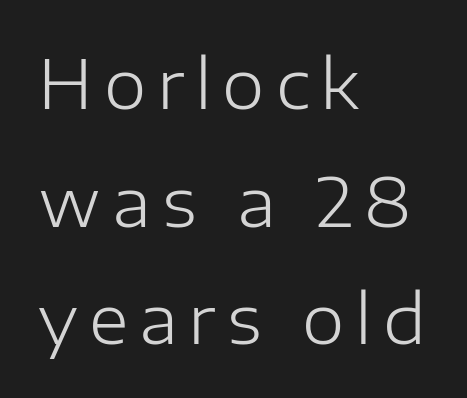
The image shows 68 px light sans-serif type, upright; set left-aligned, line spacing 1.73x, not underlined; low stroke contrast and a medium x-height.
